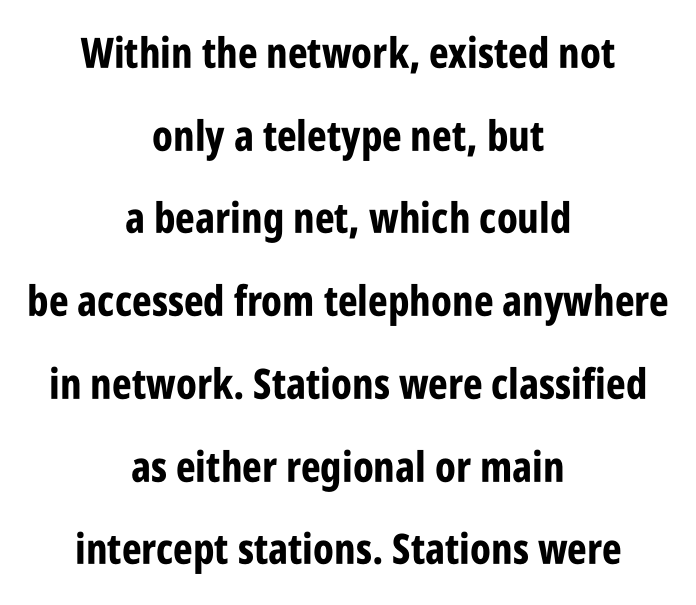
The image shows 42 px bold, condensed sans-serif type, upright; set centered, loose line spacing (1.97x), normal letter spacing, not underlined; low stroke contrast and a large x-height.
